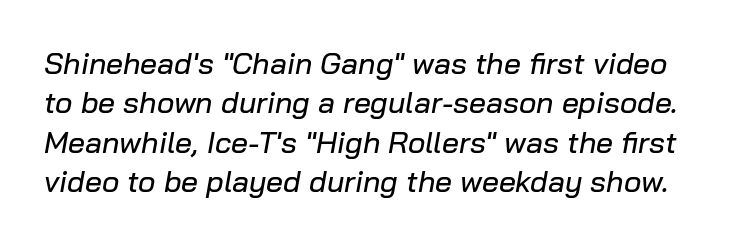
The image shows 30 px text type, italic (leaning right); set normal line spacing (1.31x), normal letter spacing, not underlined; low stroke contrast and a medium x-height.
